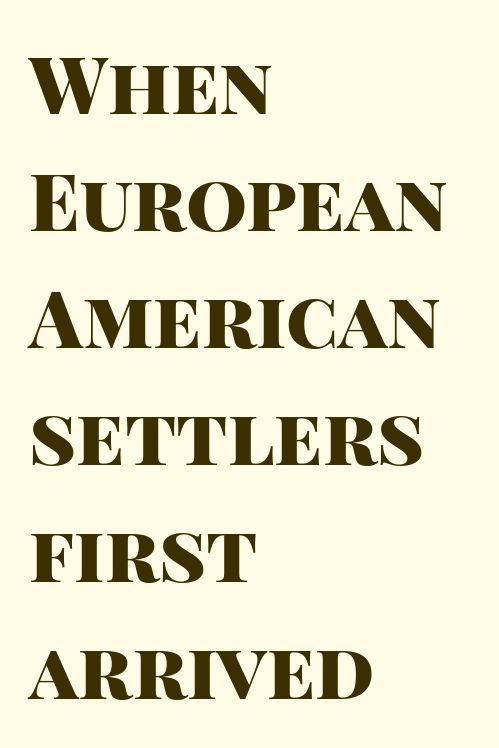
This is sans-serif lettering, the kind often seen on screens and signage. You could not count columns in this text — the font is proportionally spaced. Successive baselines arrive at the customary interval. Honestly, there is no underline to notice here at all. On the weight axis this lands at bold, roughly 700.
